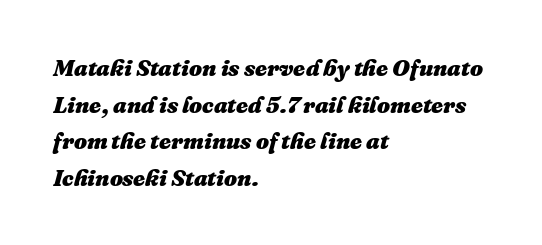
The image shows 23 px bold type, italic (leaning right); set left-aligned, normal line spacing (1.59x), normal letter spacing, not underlined.
